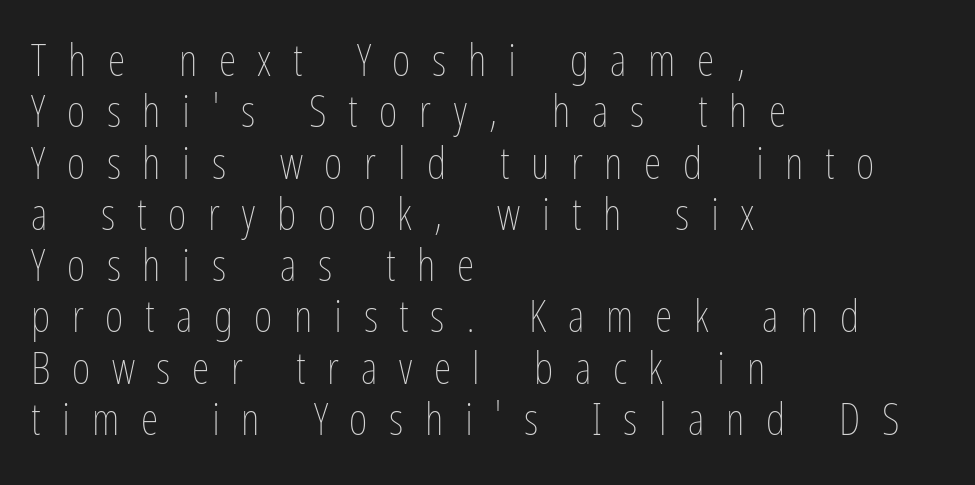
The image shows 45 px thin, condensed type, upright; set left-aligned, tight line spacing (1.14x), unusually wide letter spacing (+0.48 em), not underlined; low stroke contrast and a medium x-height.
